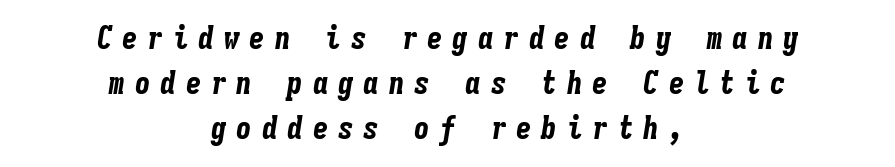
{"italic": "yes", "lean": "right", "slant_degrees": 9, "bold": "yes", "weight": "bold", "width": "condensed", "stroke_contrast": "low", "x_height": "medium", "monospaced": "yes", "underline": "no", "align": "center", "line_spacing": "normal", "line_spacing_ratio": 1.45, "letter_spacing": "wide", "letter_spacing_em": 0.32, "glyph_px": 31}
